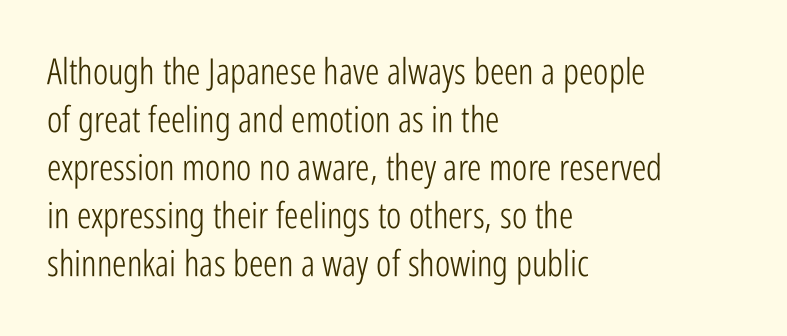
Q: Is the text bold? A: No.
Q: Is the text italic (slanted)? A: No, it is upright.
Q: Is the typeface a serif or a sans-serif typeface? A: Sans-serif.
Q: Is the text underlined? A: No.
Q: How is the paragraph aligned? A: Left-aligned.
Q: Is the spacing between letters normal or unusually wide? A: Normal.
Q: Is the spacing between lines tight, normal or loose? A: Normal.
Q: Width (condensed, normal, or wide)? A: Condensed.
Q: Stroke contrast? A: Low.
Q: x-height? A: Medium.
Q: Monospaced? A: No.
